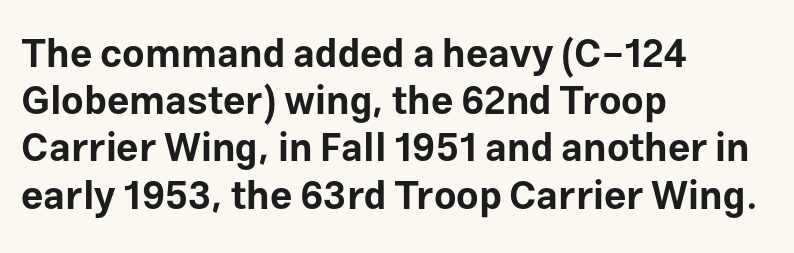
The rag falls on the right side of this text block. A roman cut, with each character standing at attention. Nobody touched the tracking dial on this one. Each glyph is drawn with heavy, bold strokes. Bare-footed words on every line.
